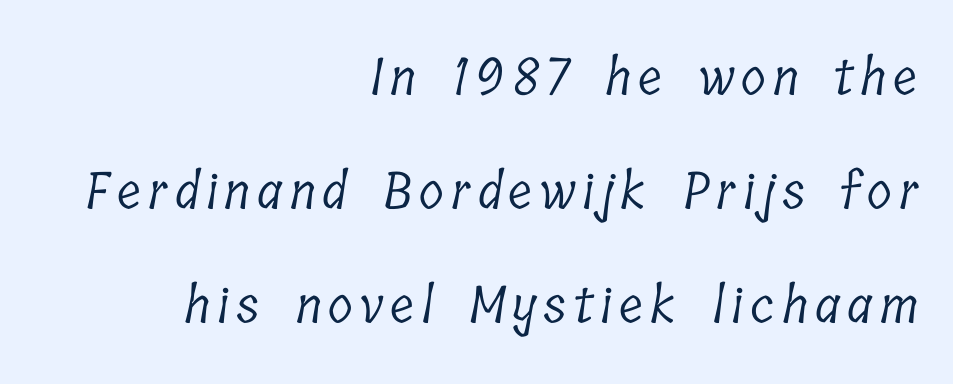
The typeface chosen for these lines features serifs. Summary of vertical rhythm: relaxed, with wide interline spacing. A typesetter would call this proportional, since set widths differ per character. Stem width sits at or under what a default text font uses.
